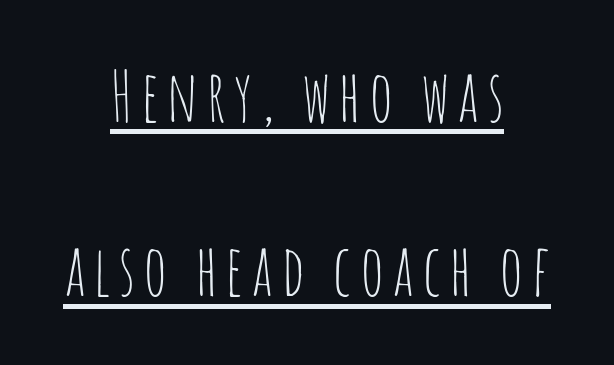
Q: Is the text bold? A: No.
Q: Is the text italic (slanted)? A: No, it is upright.
Q: Is the typeface a serif or a sans-serif typeface? A: Sans-serif.
Q: Is the text underlined? A: Yes.
Q: How is the paragraph aligned? A: Centered.
Q: Is the spacing between lines tight, normal or loose? A: Loose.
Q: Width (condensed, normal, or wide)? A: Condensed.
Q: Stroke contrast? A: Low.
Q: x-height? A: Large.
Q: Monospaced? A: No.
